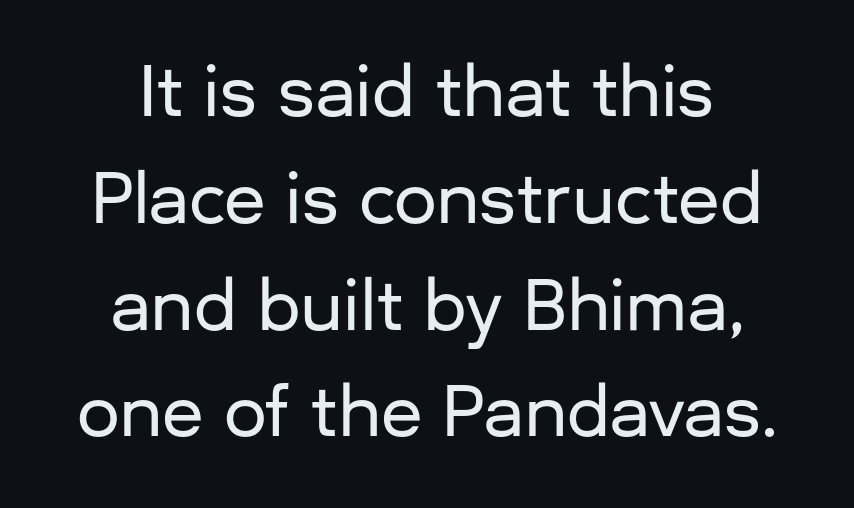
Q: Is the text italic (slanted)? A: No, it is upright.
Q: Is the typeface a serif or a sans-serif typeface? A: Sans-serif.
Q: Is the text underlined? A: No.
Q: How is the paragraph aligned? A: Centered.
Q: Is the spacing between letters normal or unusually wide? A: Normal.
Q: Is the spacing between lines tight, normal or loose? A: Normal.
Q: Width (condensed, normal, or wide)? A: Normal.
Q: Stroke contrast? A: Low.
Q: x-height? A: Medium.
Q: Monospaced? A: No.
